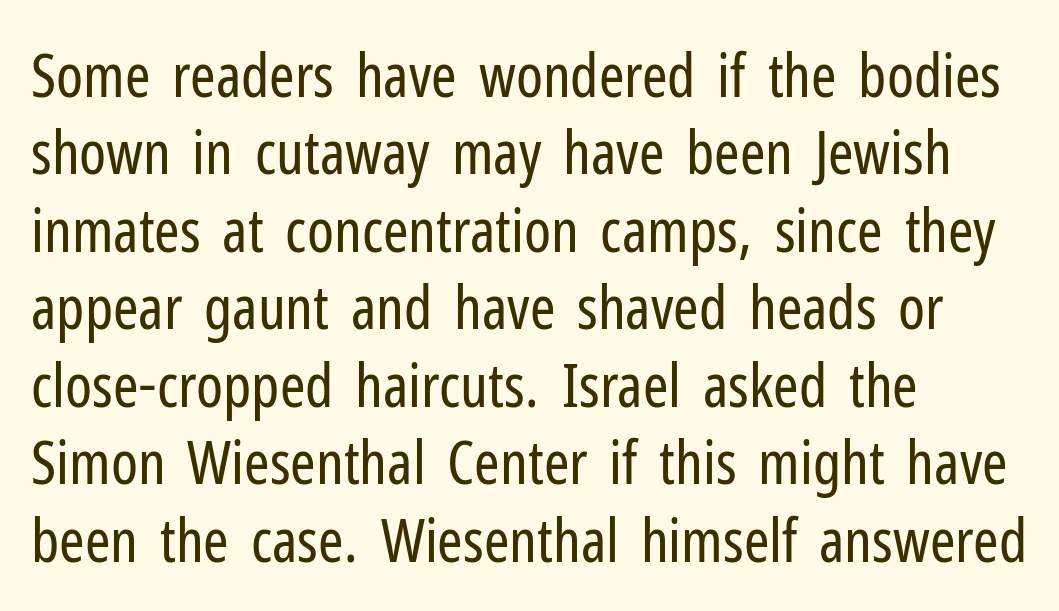
Q: Is the text bold? A: No.
Q: Is the text italic (slanted)? A: No, it is upright.
Q: Is the typeface a serif or a sans-serif typeface? A: Sans-serif.
Q: Is the text underlined? A: No.
Q: How is the paragraph aligned? A: Left-aligned.
Q: Is the spacing between letters normal or unusually wide? A: Normal.
Q: Is the spacing between lines tight, normal or loose? A: Normal.
Q: Width (condensed, normal, or wide)? A: Condensed.
Q: Stroke contrast? A: Low.
Q: x-height? A: Medium.
Q: Monospaced? A: No.
